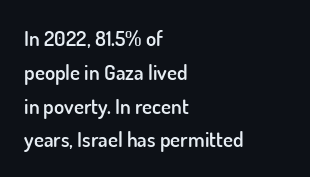
{"italic": "no", "bold": "semi", "underline": "no", "align": "left", "line_spacing": "normal", "line_spacing_ratio": 1.61, "letter_spacing": "normal", "letter_spacing_em": 0.0, "glyph_px": 21}
